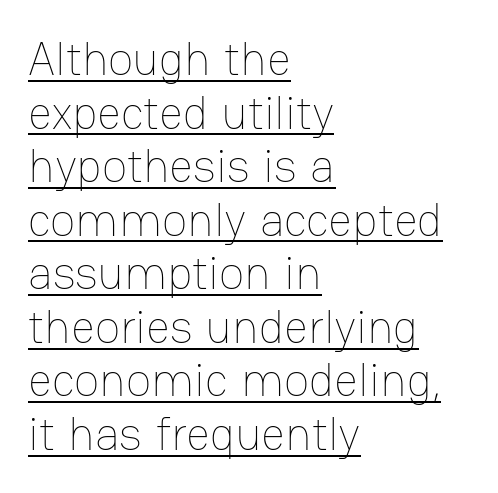
The image shows 47 px thin type, upright; set left-aligned, tight line spacing (1.14x), normal letter spacing, underlined; low stroke contrast and a medium x-height.
